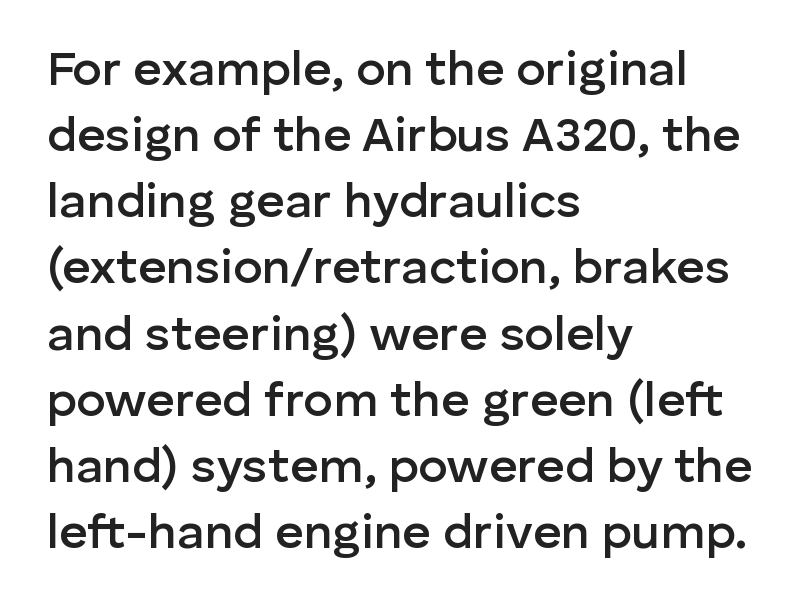
There is no visible air inserted between adjacent glyphs. Characters remain perfectly vertical along every line. The compositor pushed each line to the left boundary. A bare baseline throughout the passage. Font category for this specimen: sans-serif. This sample has the flowing, uneven cadence of proportional lettering.
